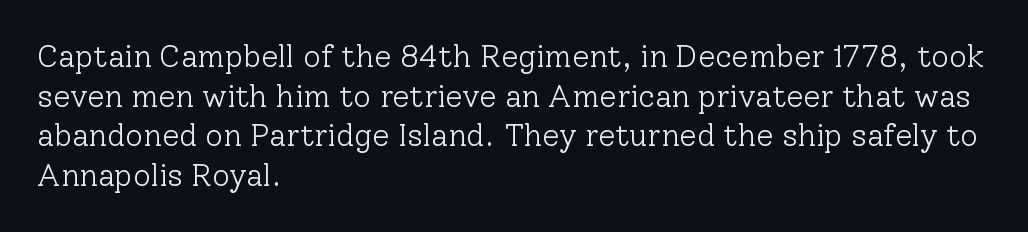
Spacing verdict: proportional, widths tailored to each character. Here the glyphs are tracked normally, forming tight word shapes. Students, observe: this is what conventionally led text looks like. The typeface chosen for these lines features serifs. No letter is thick-stroked: the sample isn't bold.
